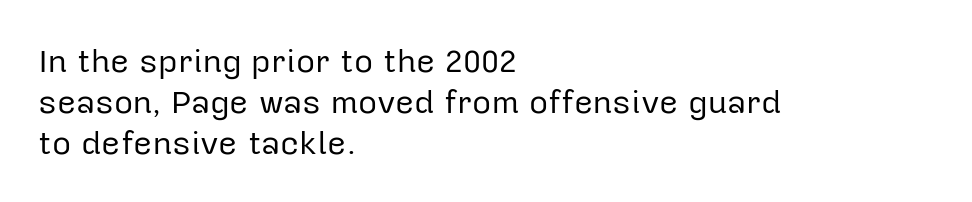
Q: Is the text bold? A: No.
Q: Is the text italic (slanted)? A: No, it is upright.
Q: Is the typeface a serif or a sans-serif typeface? A: Sans-serif.
Q: Is the text underlined? A: No.
Q: How is the paragraph aligned? A: Left-aligned.
Q: Is the spacing between letters normal or unusually wide? A: Normal.
Q: Width (condensed, normal, or wide)? A: Normal.
Q: Stroke contrast? A: Low.
Q: x-height? A: Medium.
Q: Monospaced? A: No.
